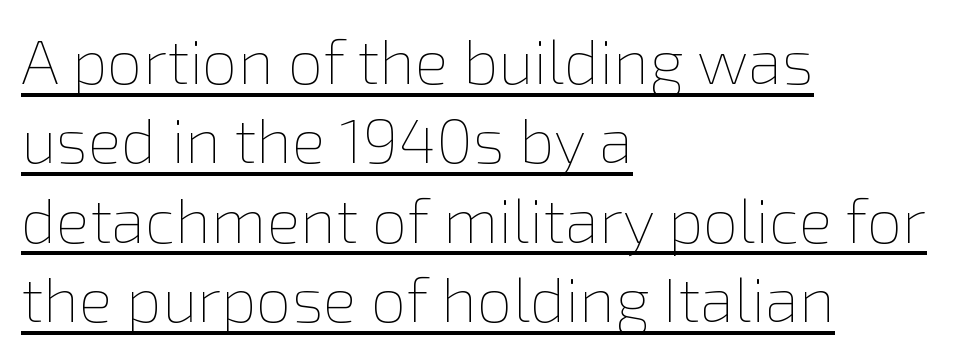
A quiet, ordinary-to-light weight characterises the typeface. A typographer would call this underscored text. Italic: no, the glyphs are upright roman. The rendering keeps characters at their native spacing. Regular leading.
